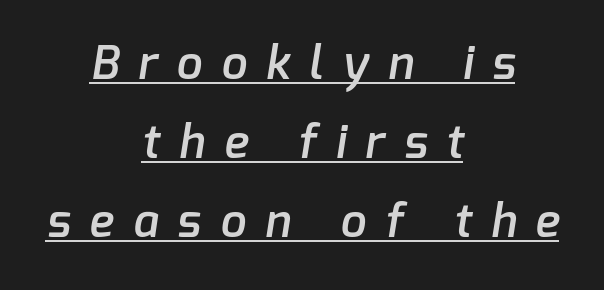
The image shows 46 px semibold sans-serif type; set centered, line spacing 1.72x, unusually wide letter spacing (+0.42 em), underlined; low stroke contrast and a medium x-height.
